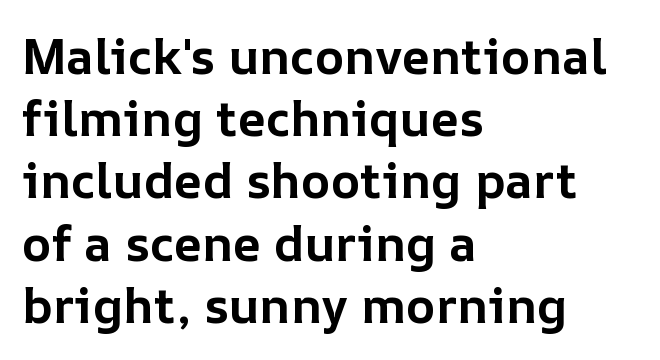
Q: Is the text bold? A: Yes.
Q: Is the text italic (slanted)? A: No, it is upright.
Q: Is the text underlined? A: No.
Q: How is the paragraph aligned? A: Left-aligned.
Q: Is the spacing between letters normal or unusually wide? A: Normal.
Q: Is the spacing between lines tight, normal or loose? A: Normal.
Q: Width (condensed, normal, or wide)? A: Normal.
Q: Stroke contrast? A: Low.
Q: x-height? A: Medium.
Q: Monospaced? A: No.
